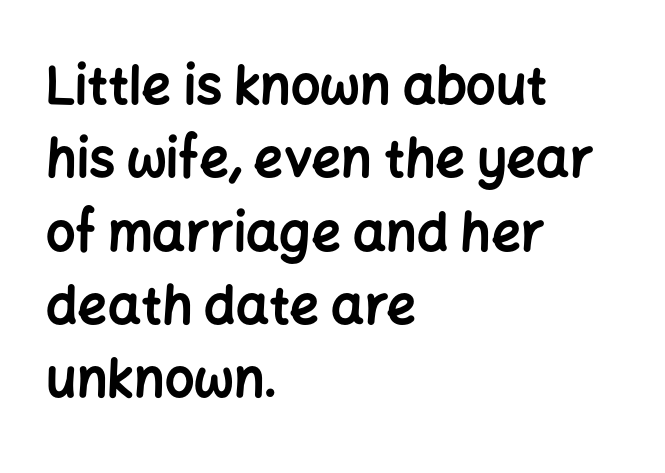
The image shows 52 px bold sans-serif type, upright; set left-aligned, normal line spacing (1.41x), normal letter spacing, not underlined; low stroke contrast and a medium x-height.
